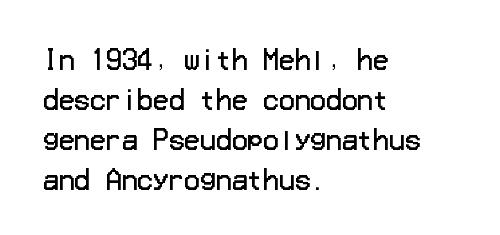
The image shows 26 px text type, upright; set left-aligned, normal line spacing (1.54x), normal letter spacing, not underlined.
